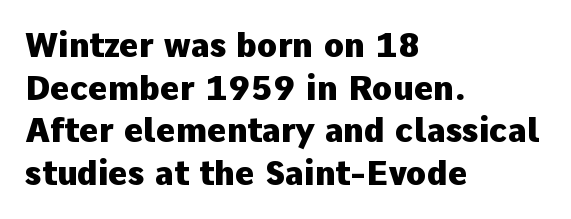
{"serif": "no", "italic": "no", "bold": "yes", "weight": "heavy", "width": "normal", "stroke_contrast": "low", "x_height": "medium", "monospaced": "no", "underline": "no", "align": "left", "line_spacing": "normal", "line_spacing_ratio": 1.29, "letter_spacing": "normal", "letter_spacing_em": 0.0, "glyph_px": 33}
